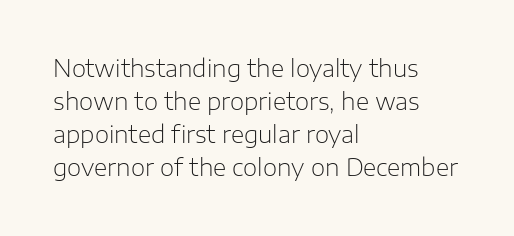
Does extra space separate the letters? No, they use regular spacing. The rendering anchors every line to the left-hand side. The axis of the letterforms is exactly vertical. These lines sit exactly where default settings would place them. Ink coverage per letter is moderate at most. Bare-footed words on every line.
